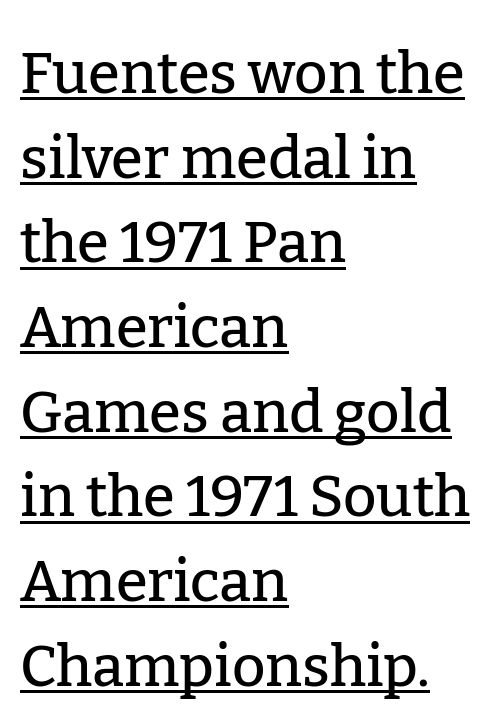
Q: Is the text italic (slanted)? A: No, it is upright.
Q: Is the typeface a serif or a sans-serif typeface? A: Serif.
Q: Is the text underlined? A: Yes.
Q: How is the paragraph aligned? A: Left-aligned.
Q: Is the spacing between letters normal or unusually wide? A: Normal.
Q: Is the spacing between lines tight, normal or loose? A: Normal.
Q: Width (condensed, normal, or wide)? A: Normal.
Q: Stroke contrast? A: Low.
Q: x-height? A: Medium.
Q: Monospaced? A: No.
